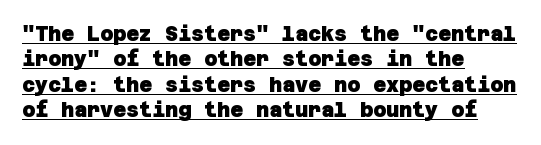
A typographer would call this underscored text. Caption: multi-line text, flush left, ragged right. Is the type bold? Yes — the strokes are clearly thick and heavy. These lines keep a tight, regular rhythm from letter to letter.
